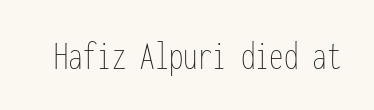
Q: Is the text bold? A: No.
Q: Is the text italic (slanted)? A: No, it is upright.
Q: Is the text underlined? A: No.
Q: Is the spacing between letters normal or unusually wide? A: Normal.
Q: Width (condensed, normal, or wide)? A: Condensed.
Q: Stroke contrast? A: Low.
Q: x-height? A: Medium.
Q: Monospaced? A: Yes.
